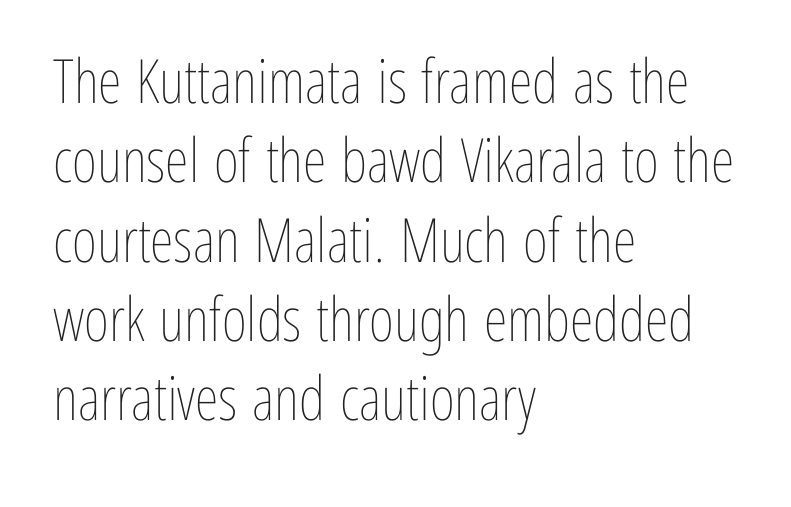
Q: Is the text bold? A: No.
Q: Is the text italic (slanted)? A: No, it is upright.
Q: Is the text underlined? A: No.
Q: How is the paragraph aligned? A: Left-aligned.
Q: Is the spacing between letters normal or unusually wide? A: Normal.
Q: Is the spacing between lines tight, normal or loose? A: Normal.
Q: Width (condensed, normal, or wide)? A: Condensed.
Q: Stroke contrast? A: Low.
Q: x-height? A: Medium.
Q: Monospaced? A: No.
